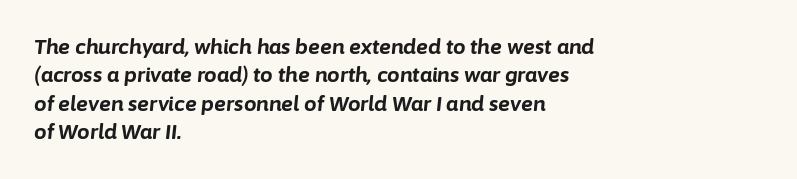
The image shows 20 px bold type, italic (leaning right); set left-aligned, normal line spacing (1.42x), normal letter spacing, not underlined.
